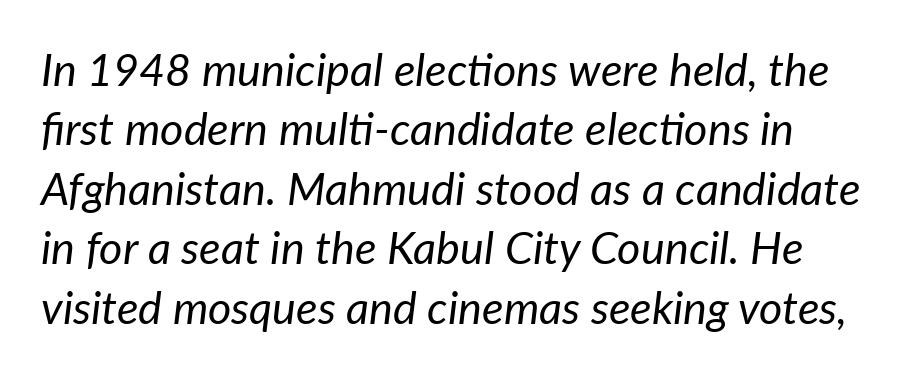
The image shows 45 px regular-weight type, italic (leaning right); set normal line spacing (1.32x), normal letter spacing, not underlined; low stroke contrast and a medium x-height.
